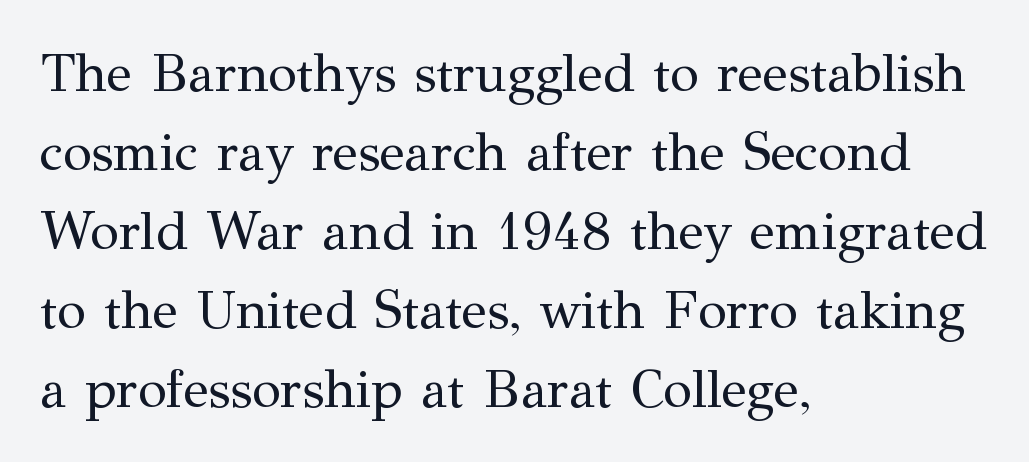
The image shows 53 px regular-weight serif type, upright; set left-aligned, normal line spacing (1.49x), normal letter spacing, not underlined; medium stroke contrast and a medium x-height.
